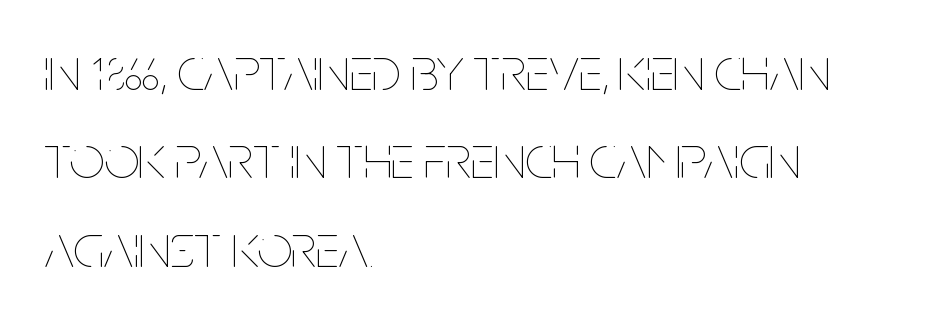
Style check: upright. The designer left line spacing at the default. Quick note: underline off. Tracking here is standard; glyphs follow each other at the usual distance. The rendering anchors every line to the left-hand side.
